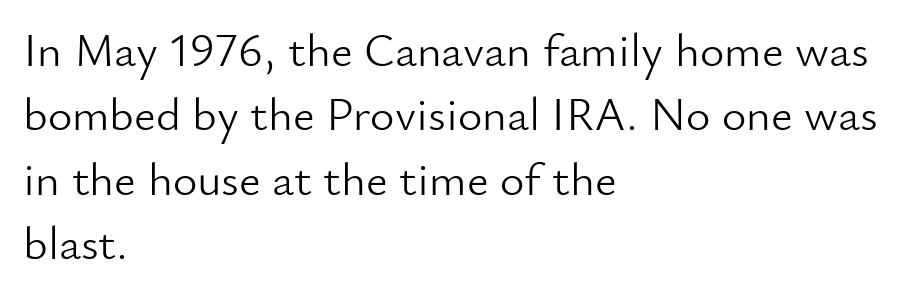
This is roman type, the default non-slanted kind. The rendering anchors every line to the left-hand side. Is this a fixed-width face? No — the glyphs have proportional, varying widths. A bare baseline throughout the passage.
